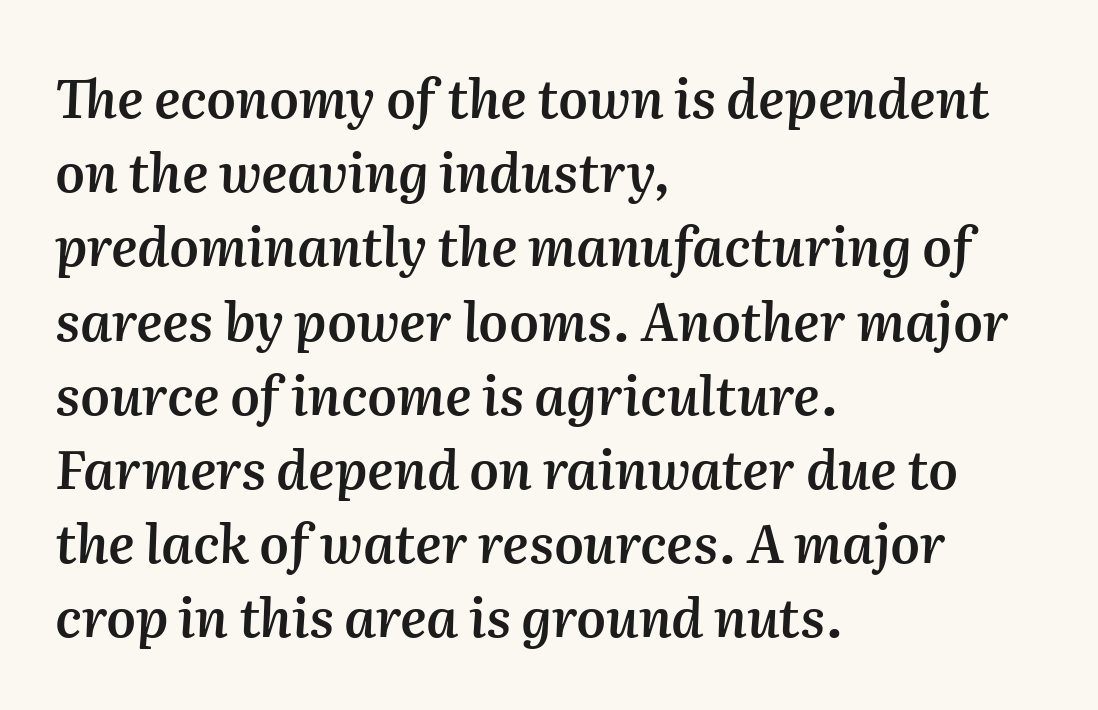
{"italic": "yes", "lean": "right", "slant_degrees": 2, "bold": "semi", "weight": "semibold", "width": "normal", "stroke_contrast": "medium", "x_height": "medium", "monospaced": "no", "underline": "no", "align": "left", "line_spacing": "normal", "line_spacing_ratio": 1.4, "letter_spacing": "normal", "letter_spacing_em": 0.0, "glyph_px": 53}
